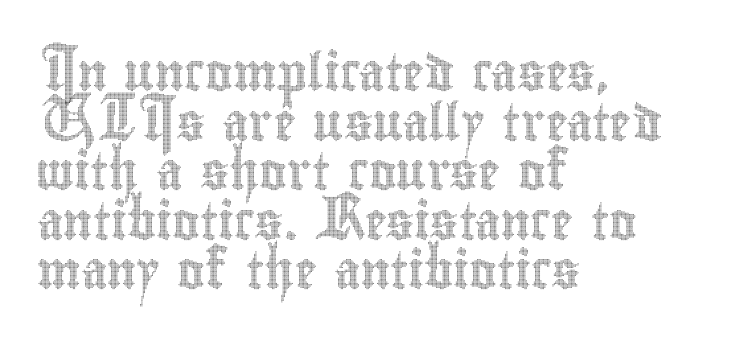
The image shows 37 px condensed type, upright; set left-aligned, normal line spacing (1.34x), normal letter spacing, not underlined; a small x-height.
